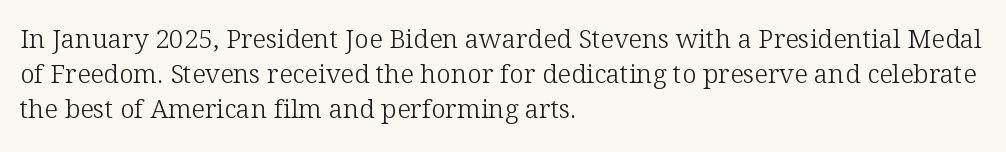
The strip under each line holds only bare page. Short note: letters normally spaced. The axis of the letterforms is exactly vertical. Line spacing here is normal. The rendering anchors every line to the left-hand side.
